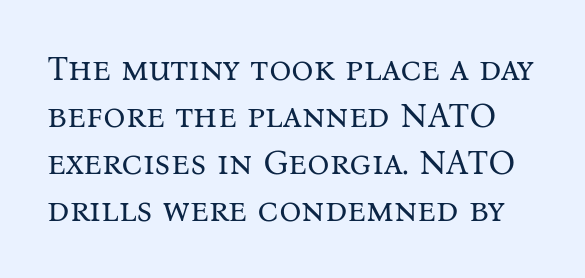
The image shows 35 px regular-weight serif type, upright; set normal line spacing (1.34x), normal letter spacing, not underlined; medium stroke contrast and a medium x-height.
